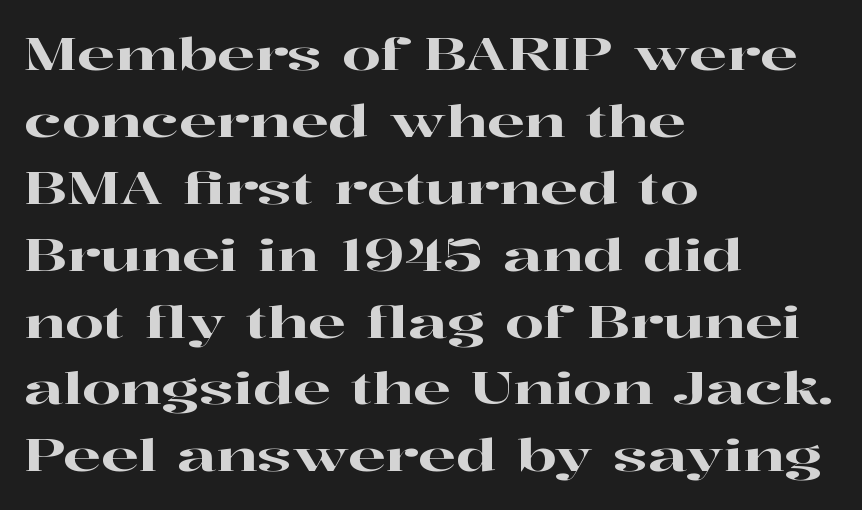
The zone under the glyphs is completely vacant. What stands out about the letter spacing? Nothing — it is the standard amount. You can tell it's not italic because the verticals are truly vertical. To sum up the face: it has serifs. Does the copy run flush right? No — it runs flush left.
